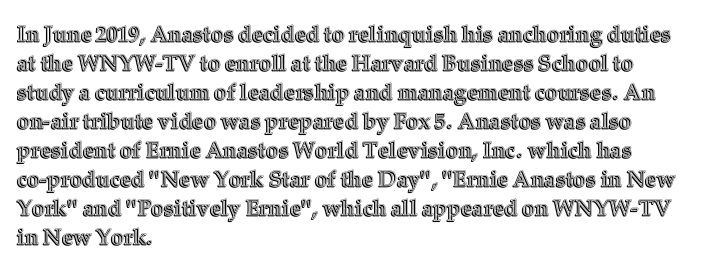
Q: Is the text italic (slanted)? A: No, it is upright.
Q: Is the text underlined? A: No.
Q: How is the paragraph aligned? A: Left-aligned.
Q: Is the spacing between letters normal or unusually wide? A: Normal.
Q: Is the spacing between lines tight, normal or loose? A: Normal.
